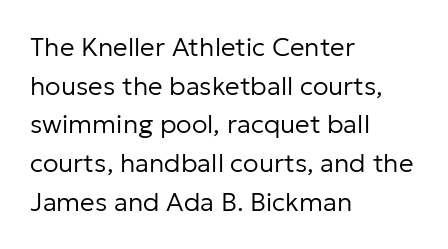
The image shows 26 px text type, upright; set left-aligned, normal line spacing (1.49x), normal letter spacing, not underlined.
